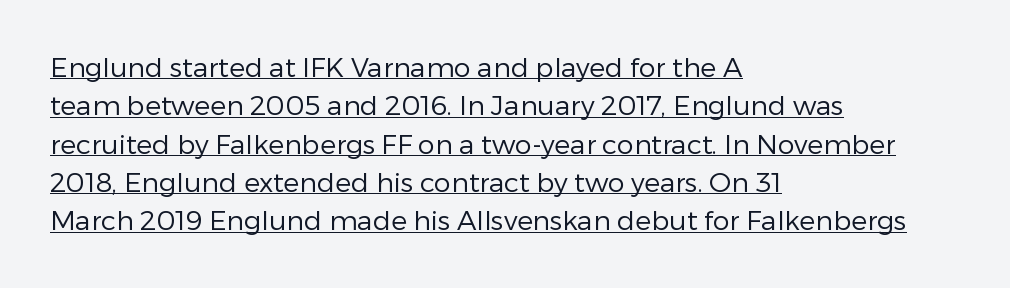
{"italic": "no", "bold": "no", "underline": "yes", "align": "left", "line_spacing": "normal", "line_spacing_ratio": 1.42, "letter_spacing": "normal", "letter_spacing_em": 0.0, "glyph_px": 27}
